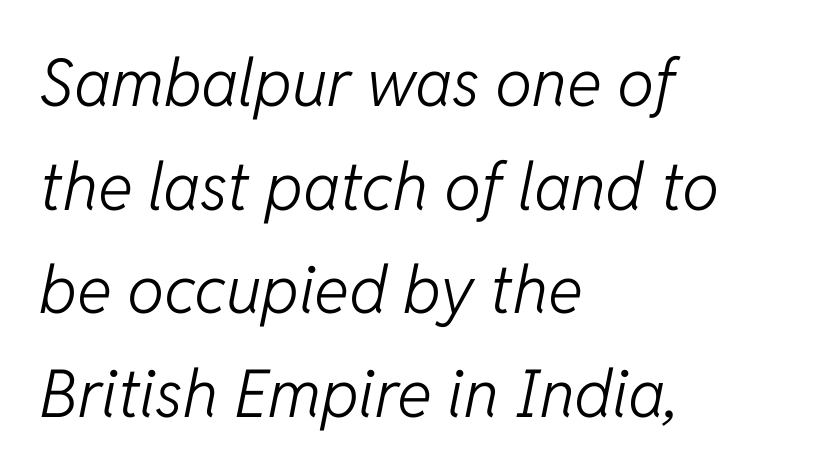
{"italic": "yes", "lean": "right", "slant_degrees": 11, "bold": "no", "weight": "light", "width": "normal", "stroke_contrast": "low", "x_height": "medium", "monospaced": "no", "underline": "no", "align": "left", "line_spacing": "normal", "line_spacing_ratio": 1.57, "letter_spacing": "normal", "letter_spacing_em": 0.0, "glyph_px": 66}
